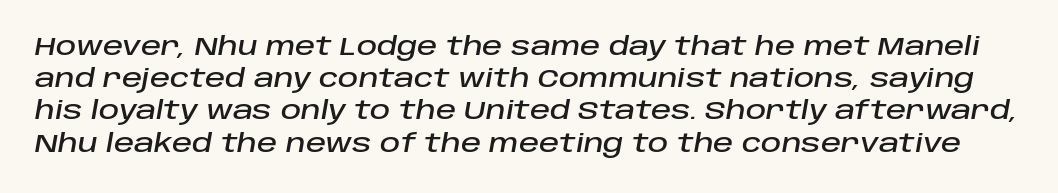
The image shows 25 px text type, italic (leaning right); set normal line spacing (1.29x), normal letter spacing, not underlined.
